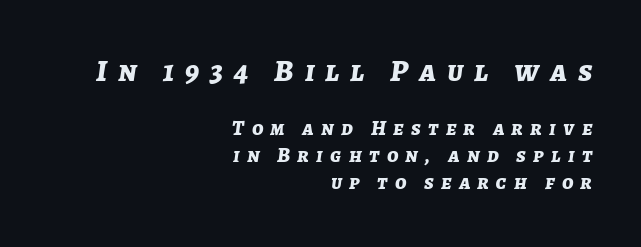
There's an unmistakable incline to the writing here. A clean baseline with only descenders dipping below it. Does extra space separate the letters? Yes, quite a lot of it. Compared with an ordinary text face, these strokes are far heavier — a full bold. The more generous point size was reserved for the upper chunk.
